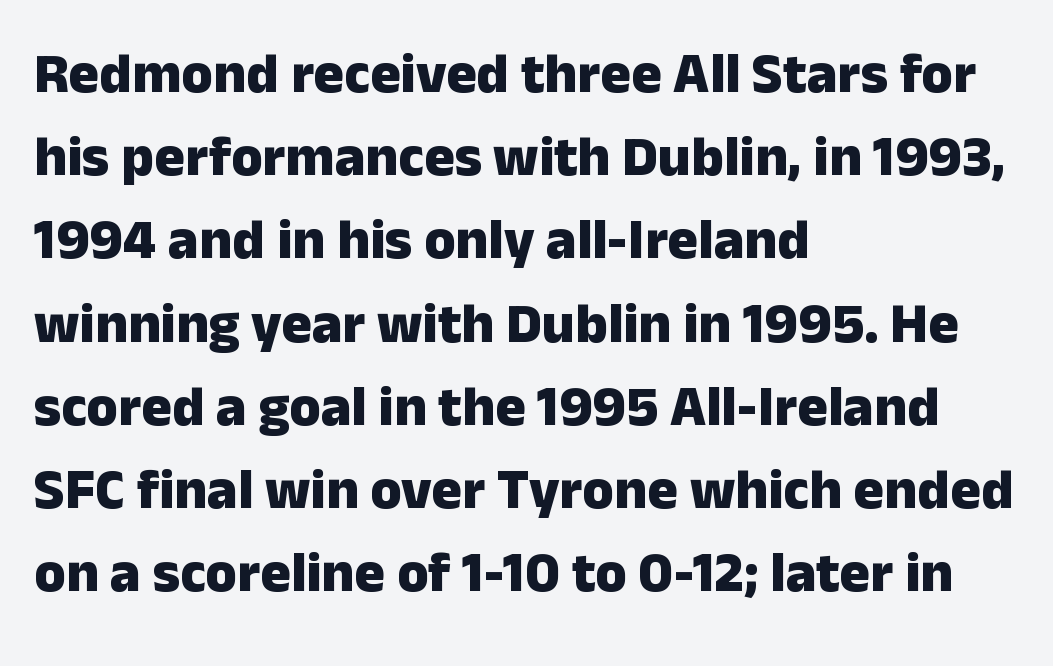
{"serif": "no", "italic": "no", "bold": "yes", "weight": "heavy", "width": "normal", "stroke_contrast": "low", "x_height": "medium", "monospaced": "no", "underline": "no", "align": "left", "line_spacing": "normal", "line_spacing_ratio": 1.46, "letter_spacing": "normal", "letter_spacing_em": 0.0, "glyph_px": 57}
